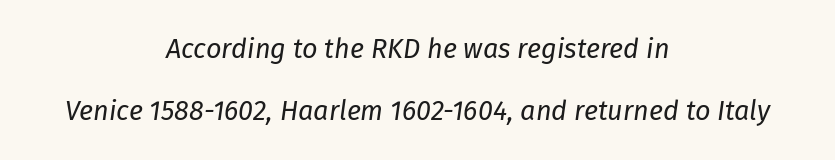
{"italic": "yes", "lean": "right", "slant_degrees": 8, "bold": "no", "underline": "no", "align": "center", "line_spacing": "loose", "line_spacing_ratio": 2.29, "letter_spacing": "normal", "letter_spacing_em": 0.0, "glyph_px": 27}
